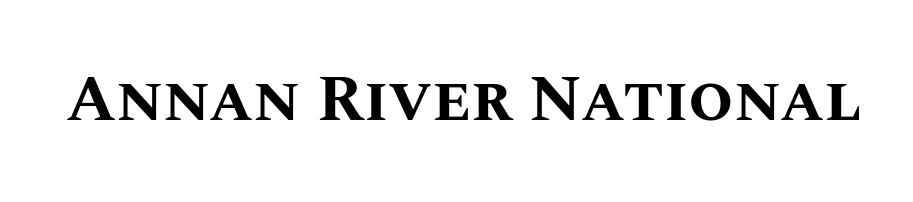
Q: Is the text bold? A: Yes.
Q: Is the text italic (slanted)? A: No, it is upright.
Q: Is the text underlined? A: No.
Q: Is the spacing between letters normal or unusually wide? A: Normal.
Q: Width (condensed, normal, or wide)? A: Normal.
Q: Stroke contrast? A: Medium.
Q: x-height? A: Large.
Q: Monospaced? A: No.
